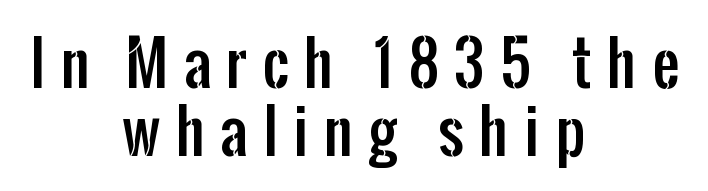
The image shows 60 px condensed sans-serif type, upright; set centered, tight line spacing (1.13x), unusually wide letter spacing (+0.26 em), not underlined; low stroke contrast and a medium x-height.
